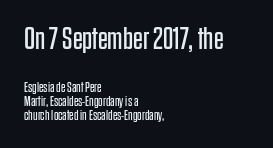
The image shows 31 px regular-weight, condensed sans-serif type, upright; set left-aligned, tight line spacing (1.01x), normal letter spacing, not underlined; the first (top) block is 2.21x larger; low stroke contrast and a large x-height.
